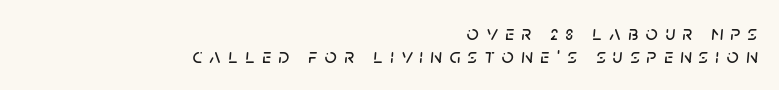
{"italic": "yes", "lean": "right", "slant_degrees": 5, "underline": "no", "align": "right", "line_spacing": "tight", "line_spacing_ratio": 1.11, "letter_spacing": "wide", "letter_spacing_em": 0.35, "glyph_px": 21}
